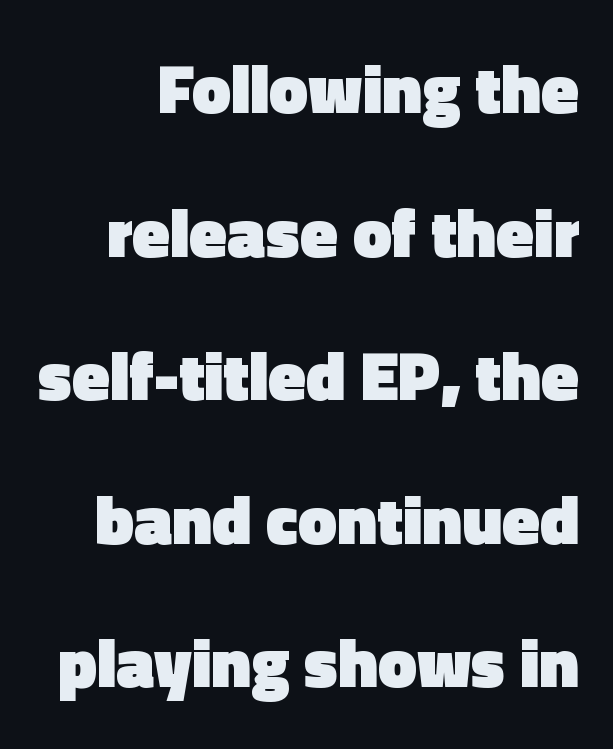
{"serif": "no", "italic": "no", "bold": "yes", "weight": "heavy", "width": "normal", "x_height": "medium", "monospaced": "no", "underline": "no", "line_spacing": "loose", "line_spacing_ratio": 2.08, "letter_spacing": "normal", "letter_spacing_em": 0.0, "glyph_px": 69}
